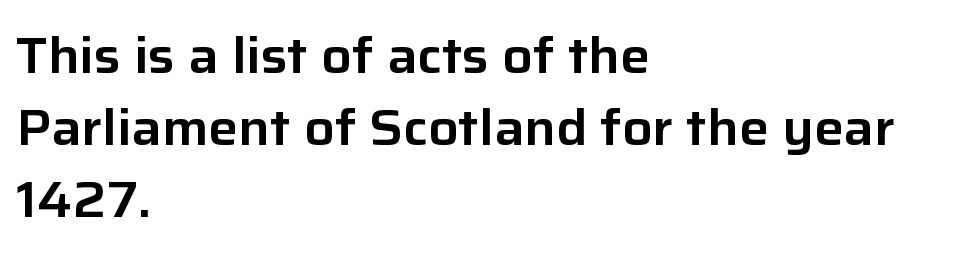
{"serif": "no", "italic": "no", "width": "normal", "stroke_contrast": "low", "x_height": "medium", "monospaced": "no", "underline": "no", "align": "left", "line_spacing": "normal", "line_spacing_ratio": 1.44, "letter_spacing": "normal", "letter_spacing_em": 0.0, "glyph_px": 50}
